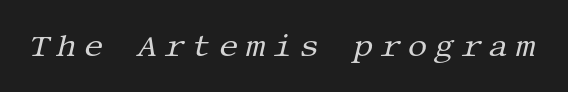
{"serif": "yes", "italic": "yes", "lean": "right", "slant_degrees": 13, "bold": "no", "weight": "regular", "width": "normal", "stroke_contrast": "medium", "x_height": "large", "underline": "no", "letter_spacing": "wide", "letter_spacing_em": 0.23, "glyph_px": 31}
